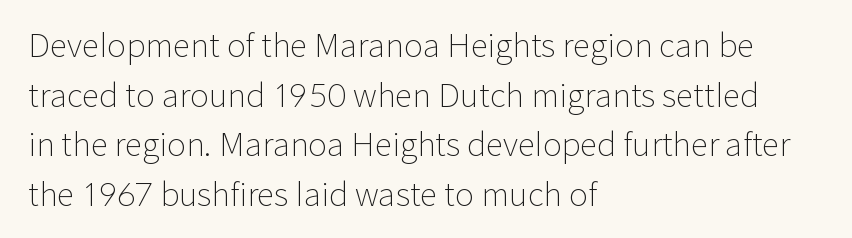
Does the type have serifs? No, each stem ends abruptly. Stroke thickness stays within the range of a standard reading face or lighter. Spacing verdict: proportional, widths tailored to each character. Rule under the text: the space is simply empty.
